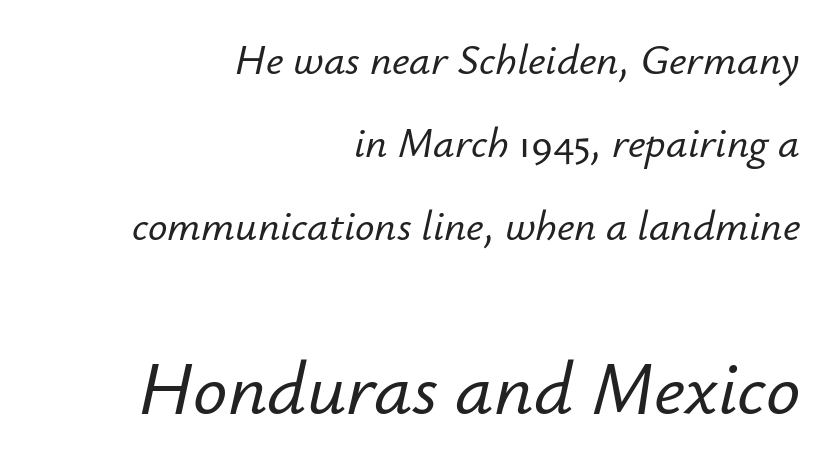
Q: Is the text italic (slanted)? A: Yes, it leans right by about 12 degrees.
Q: Is the text underlined? A: No.
Q: How is the paragraph aligned? A: Right-aligned.
Q: Is the spacing between letters normal or unusually wide? A: Normal.
Q: Is the spacing between lines tight, normal or loose? A: Loose.
Q: Which block of text is set in a larger size, the first (top) or the second (bottom)? A: The second (bottom) one.
Q: Width (condensed, normal, or wide)? A: Normal.
Q: Stroke contrast? A: Low.
Q: x-height? A: Small.
Q: Monospaced? A: No.
